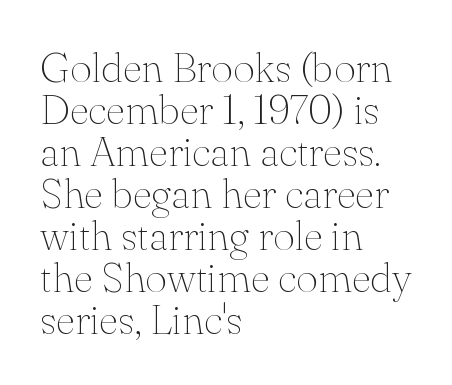
The image shows 42 px thin serif type, upright; set left-aligned, tight line spacing (1.0x), normal letter spacing, not underlined; medium stroke contrast and a small x-height.
